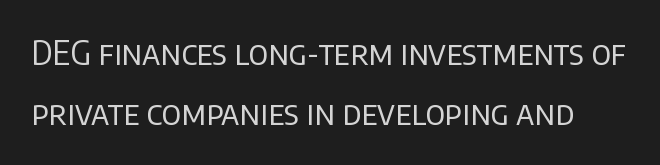
Tall strokes in this sample are plumb rather than angled. Is this a fixed-width face? No — the glyphs have proportional, varying widths. Rule under the text: the space is simply empty. Inter-character spacing is left at the font's built-in metrics. Each stroke keeps to a modest, everyday thickness or less.
